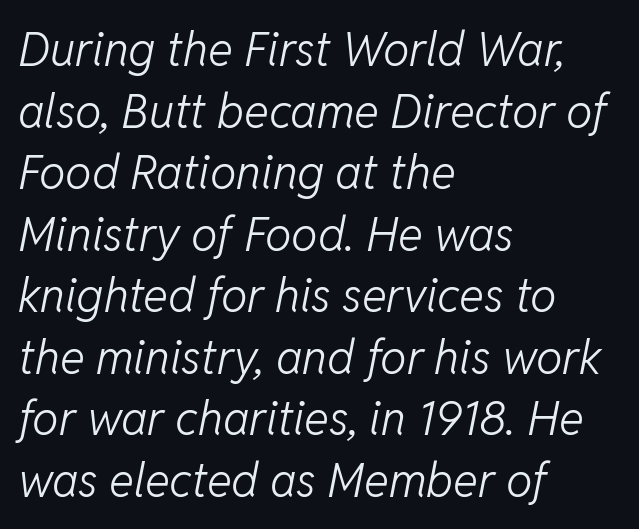
{"italic": "yes", "lean": "right", "slant_degrees": 11, "bold": "no", "weight": "light", "width": "normal", "stroke_contrast": "low", "x_height": "medium", "monospaced": "no", "underline": "no", "align": "left", "line_spacing": "normal", "line_spacing_ratio": 1.31, "letter_spacing": "normal", "letter_spacing_em": 0.0, "glyph_px": 47}
